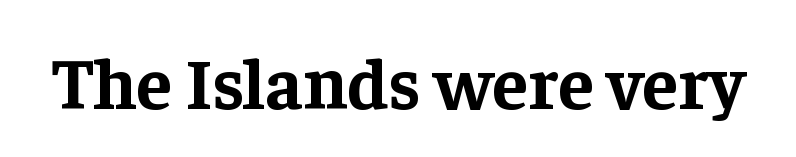
{"serif": "yes", "italic": "no", "bold": "yes", "weight": "bold", "width": "normal", "stroke_contrast": "low", "x_height": "medium", "monospaced": "no", "underline": "no", "letter_spacing": "normal", "letter_spacing_em": 0.0, "glyph_px": 73}
